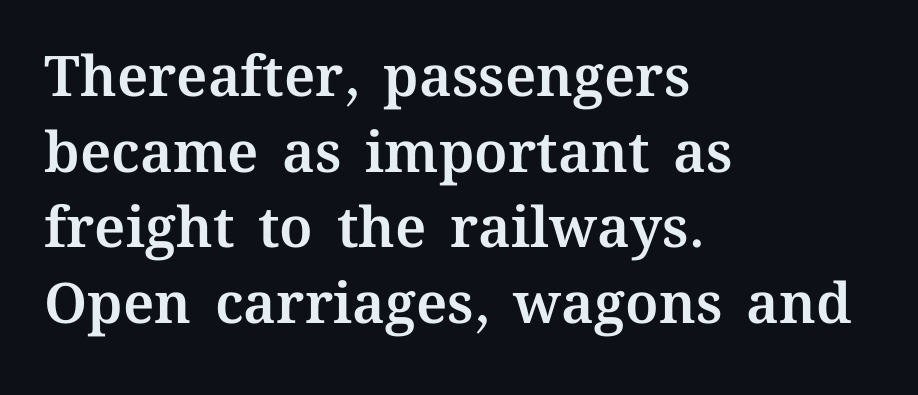
{"italic": "no", "width": "normal", "stroke_contrast": "medium", "x_height": "medium", "monospaced": "no", "underline": "no", "align": "left", "line_spacing": "normal", "line_spacing_ratio": 1.35, "letter_spacing": "normal", "letter_spacing_em": 0.0, "glyph_px": 56}
